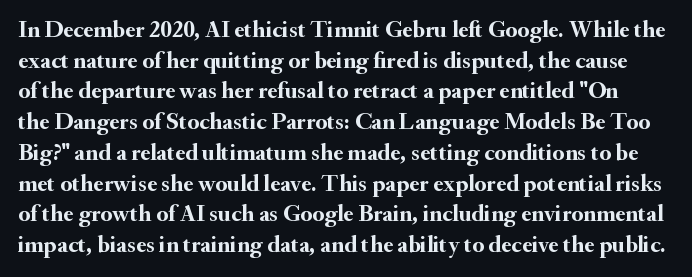
Tracking here is standard; glyphs follow each other at the usual distance. The font is running at its bold setting. Notice how the stems are strictly vertical — no italics here. The zone under the glyphs is completely vacant. The passage shown stacks its lines at a standard gap.
